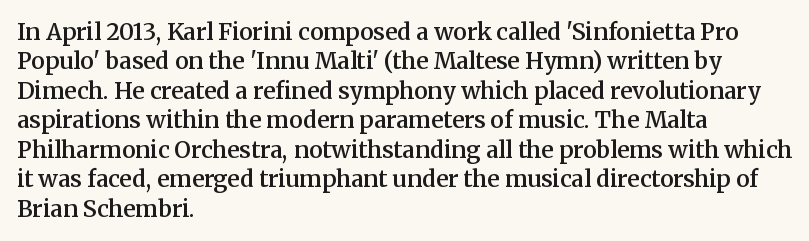
{"italic": "no", "bold": "semi", "underline": "no", "align": "left", "line_spacing": "normal", "line_spacing_ratio": 1.28, "letter_spacing": "normal", "letter_spacing_em": 0.0, "glyph_px": 23}
